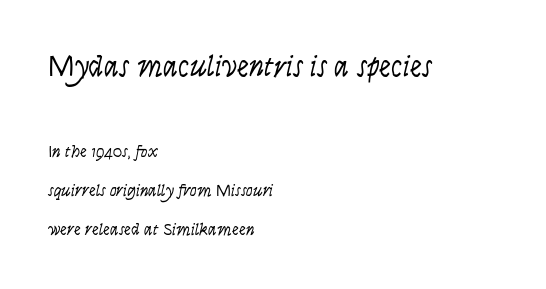
The image shows 30 px light, condensed type, italic (leaning right); set left-aligned, loose line spacing (2.3x), normal letter spacing, not underlined; the first (top) block is 1.76x larger; low stroke contrast and a large x-height.
